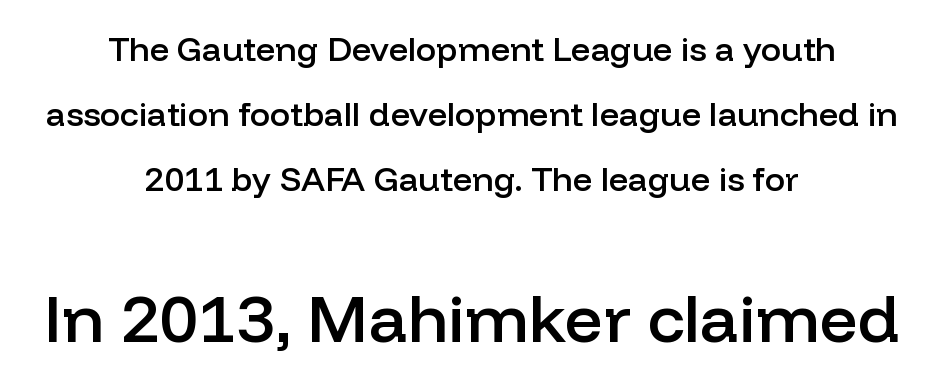
The image shows 67 px semibold sans-serif type, upright; set centered, loose line spacing (1.91x), normal letter spacing, not underlined; the second (bottom) block is 1.97x larger; low stroke contrast and a medium x-height.
